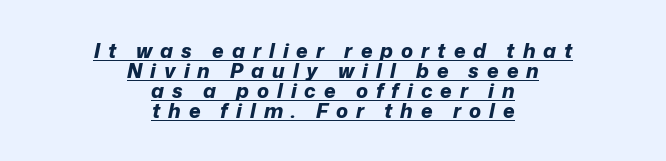
The image shows 20 px bold type, italic (leaning right); set centered, tight line spacing (1.0x), unusually wide letter spacing (+0.4 em), underlined.
